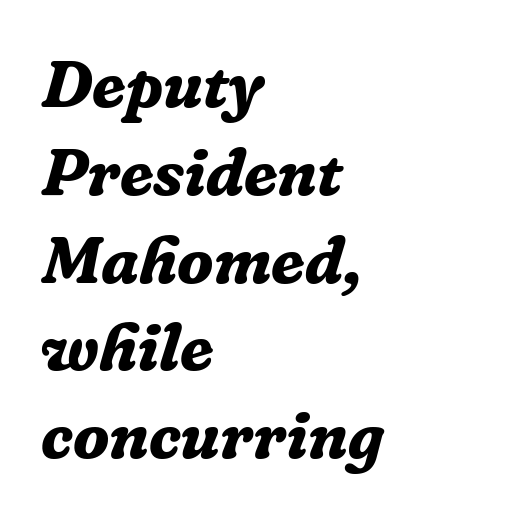
The image shows 67 px bold serif type, italic (leaning right); set left-aligned, normal line spacing (1.31x), normal letter spacing, not underlined; low stroke contrast and a medium x-height.
